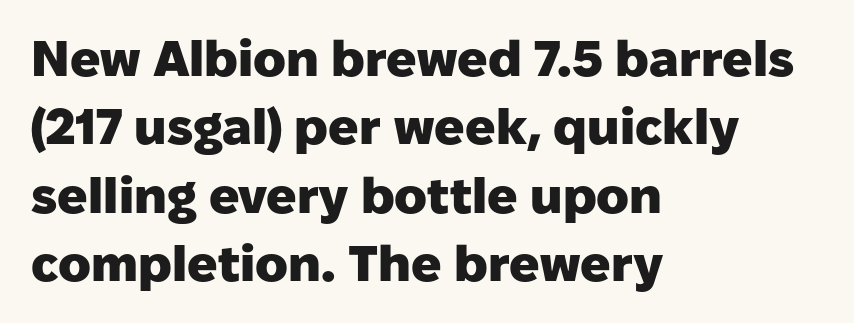
The compositor pushed each line to the left boundary. Spacing verdict: proportional, widths tailored to each character. There is no visible air inserted between adjacent glyphs. Ordinary non-slanted type is in use. What kind of face is this? One without serifs — a sans. The typesetting leans heavy: a genuine bold.
